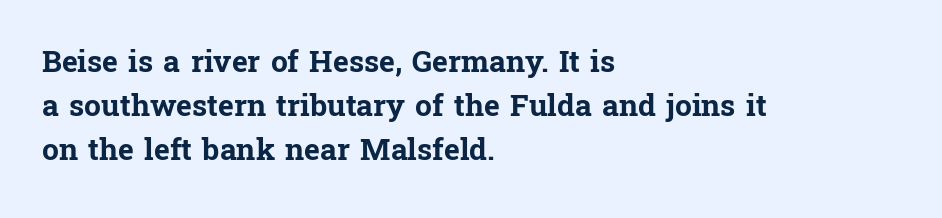
Caption: multi-line text, flush left, ragged right. The font's upright variant was chosen for this text. Does the leading feel generous? No, just average. Caption: bold face, heavy strokes. The face used here is proportionally spaced, like ordinary book or web type. Font category for this specimen: serif.
